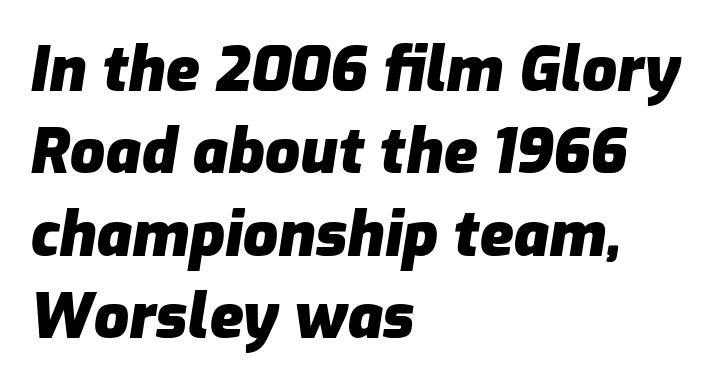
{"italic": "yes", "lean": "right", "slant_degrees": 9, "bold": "yes", "weight": "heavy", "width": "normal", "stroke_contrast": "low", "x_height": "medium", "monospaced": "no", "underline": "no", "align": "left", "line_spacing": "normal", "line_spacing_ratio": 1.33, "letter_spacing": "normal", "letter_spacing_em": 0.0, "glyph_px": 62}
